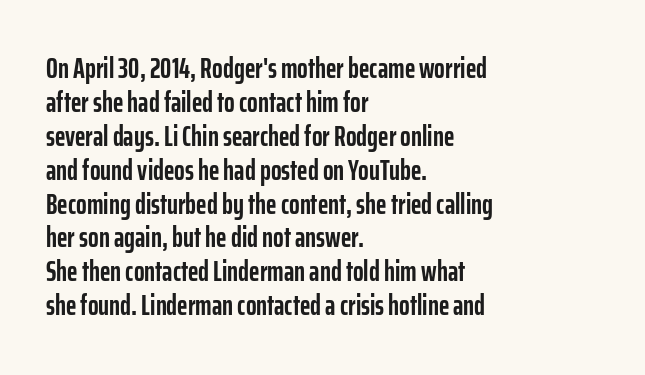
{"serif": "no", "italic": "no", "bold": "yes", "weight": "semibold", "width": "condensed", "stroke_contrast": "low", "x_height": "medium", "monospaced": "no", "underline": "no", "align": "left", "line_spacing_ratio": 1.21, "letter_spacing": "normal", "letter_spacing_em": 0.0, "glyph_px": 28}
